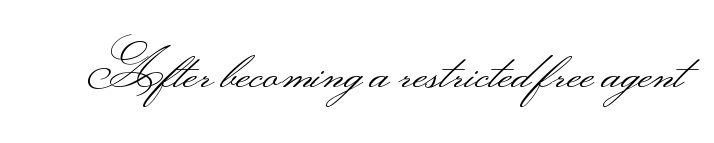
Q: Is the text bold? A: No.
Q: Is the text italic (slanted)? A: Yes.
Q: Is the typeface a serif or a sans-serif typeface? A: Sans-serif.
Q: Is the text underlined? A: No.
Q: Is the spacing between letters normal or unusually wide? A: Normal.
Q: Width (condensed, normal, or wide)? A: Wide.
Q: Stroke contrast? A: Medium.
Q: Monospaced? A: No.
